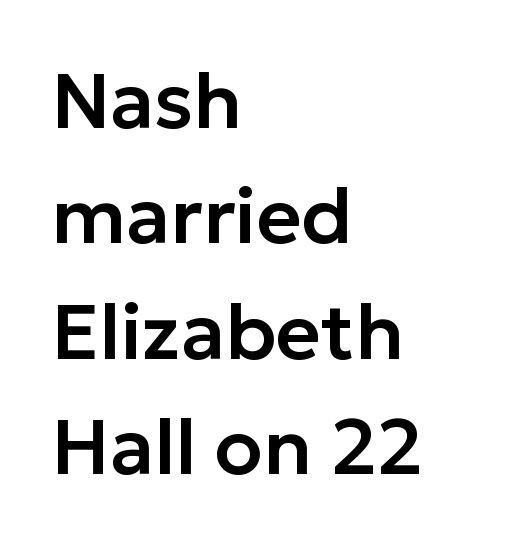
{"serif": "no", "italic": "no", "width": "normal", "stroke_contrast": "low", "x_height": "medium", "monospaced": "no", "underline": "no", "align": "left", "line_spacing": "normal", "line_spacing_ratio": 1.48, "letter_spacing": "normal", "letter_spacing_em": 0.0, "glyph_px": 78}
